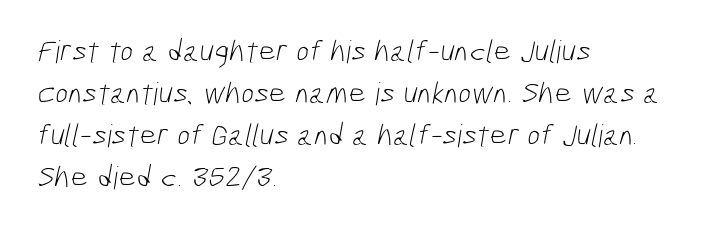
The image shows 31 px light, condensed sans-serif type; set left-aligned, normal line spacing (1.36x), normal letter spacing, not underlined; low stroke contrast and a medium x-height.
